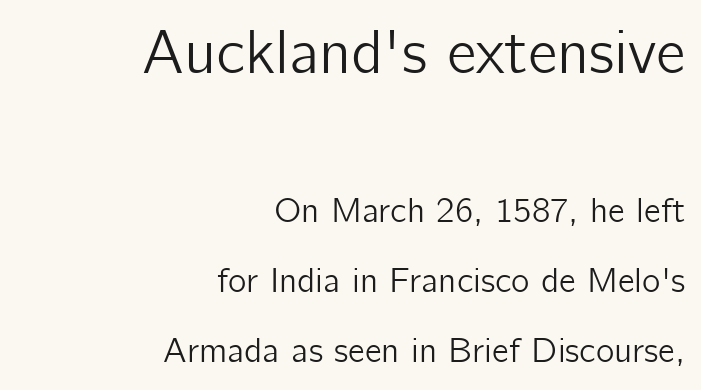
This is roman type, the default non-slanted kind. Stroke terminals: plain, sans-serif. Line spacing here is loose. Is the letter spacing exaggerated? No — it looks like the ordinary default. This sample is right-justified, so line beginnings fall wherever the words allow.
